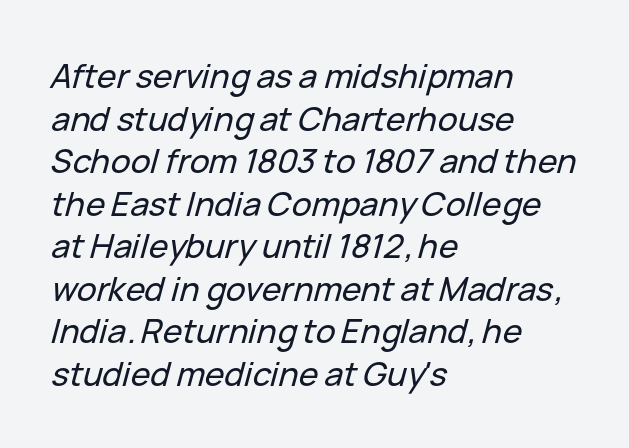
Q: Is the text italic (slanted)? A: Yes, it leans right by about 15 degrees.
Q: Is the text underlined? A: No.
Q: How is the paragraph aligned? A: Left-aligned.
Q: Is the spacing between letters normal or unusually wide? A: Normal.
Q: Is the spacing between lines tight, normal or loose? A: Normal.
Q: Width (condensed, normal, or wide)? A: Normal.
Q: Stroke contrast? A: Low.
Q: x-height? A: Medium.
Q: Monospaced? A: No.
